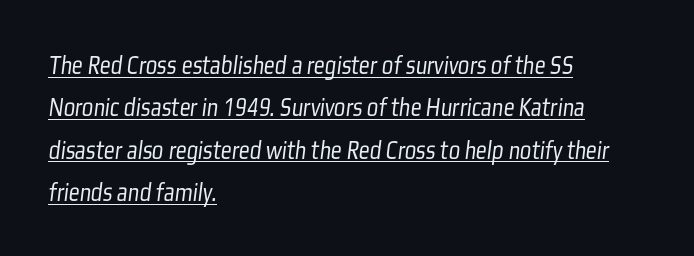
The image shows 27 px text type; set left-aligned, normal line spacing (1.57x), normal letter spacing, underlined.
